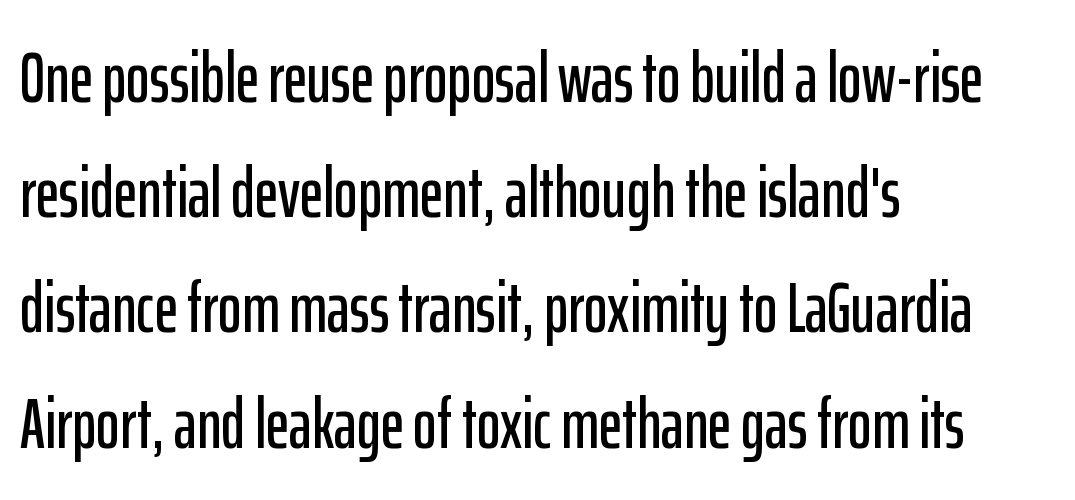
Q: Is the text italic (slanted)? A: No, it is upright.
Q: Is the typeface a serif or a sans-serif typeface? A: Sans-serif.
Q: Is the text underlined? A: No.
Q: How is the paragraph aligned? A: Left-aligned.
Q: Is the spacing between letters normal or unusually wide? A: Normal.
Q: Is the spacing between lines tight, normal or loose? A: Normal.
Q: Width (condensed, normal, or wide)? A: Condensed.
Q: Stroke contrast? A: Low.
Q: x-height? A: Medium.
Q: Monospaced? A: No.
